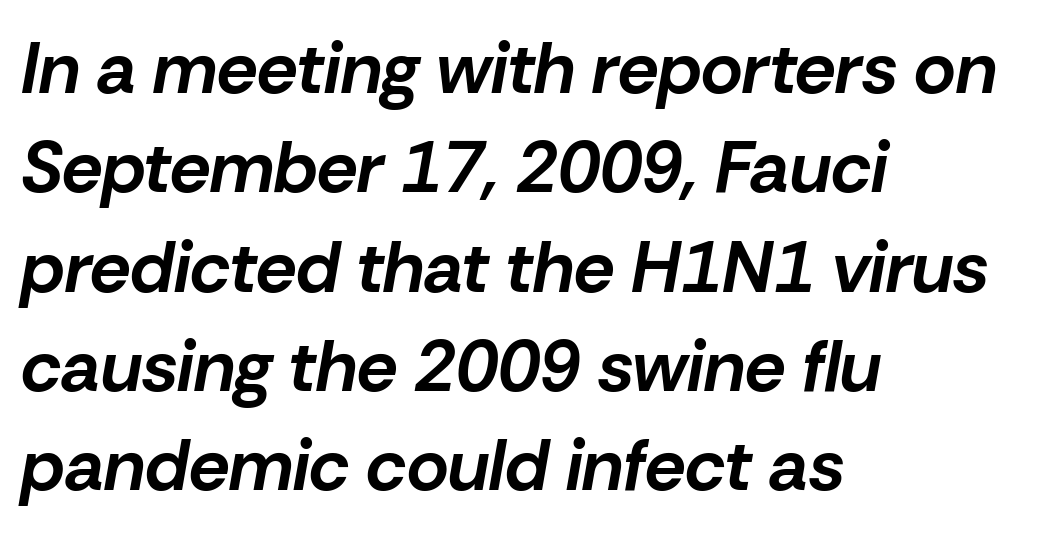
Strong, thick strokes mark this as bold type. The passage shown stacks its lines at a standard gap. Letters rest on an invisible, unmarked baseline. The text block is weighted toward the left margin, trailing off unevenly rightward.
